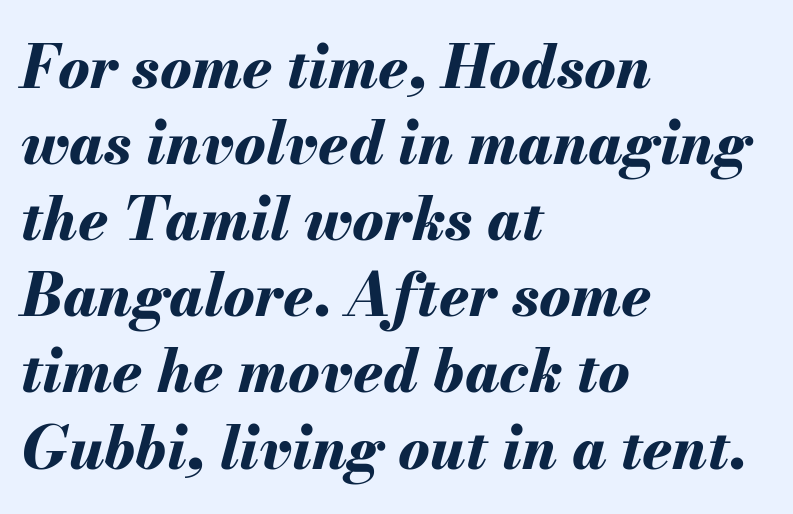
{"italic": "yes", "lean": "right", "slant_degrees": 13, "bold": "yes", "weight": "bold", "width": "normal", "stroke_contrast": "medium", "x_height": "small", "monospaced": "no", "underline": "no", "align": "left", "line_spacing": "normal", "line_spacing_ratio": 1.29, "letter_spacing": "normal", "letter_spacing_em": 0.0, "glyph_px": 59}
